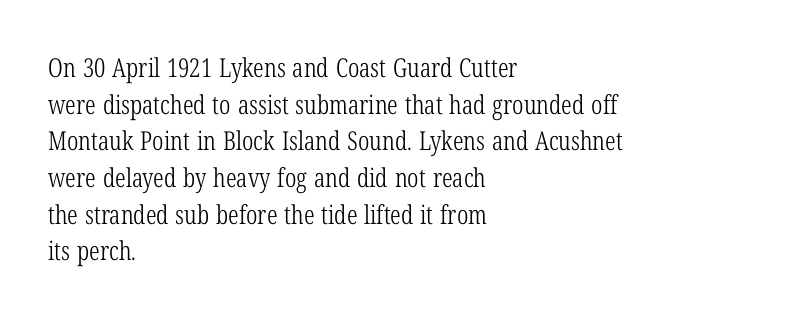
{"italic": "no", "bold": "no", "underline": "no", "align": "left", "line_spacing": "normal", "line_spacing_ratio": 1.41, "letter_spacing": "normal", "letter_spacing_em": 0.0, "glyph_px": 26}
